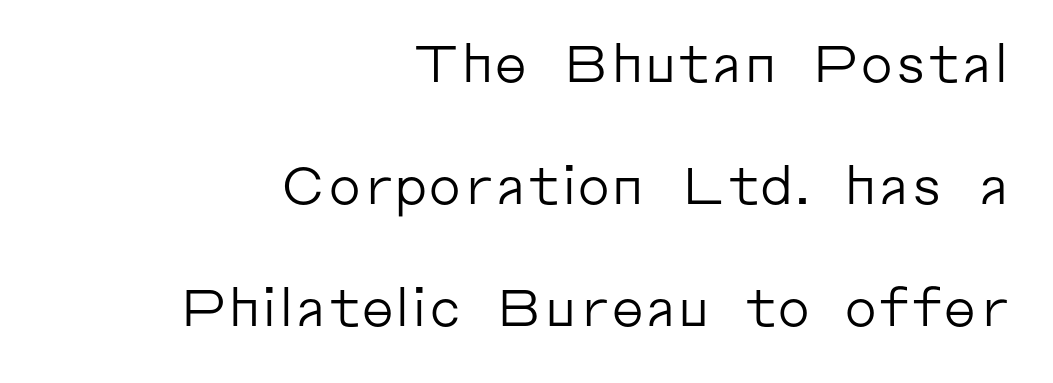
Check the space under the baseline: it is left empty. The passage shown is typed in a proportional face where columns would drift. The strokes are not fattened; the text isn't bold. Whoever set this chose breathing room over compactness in the vertical rhythm. The lettering holds an erect, upright posture throughout. Each letter's strokes conclude bluntly, with no projecting serifs.
